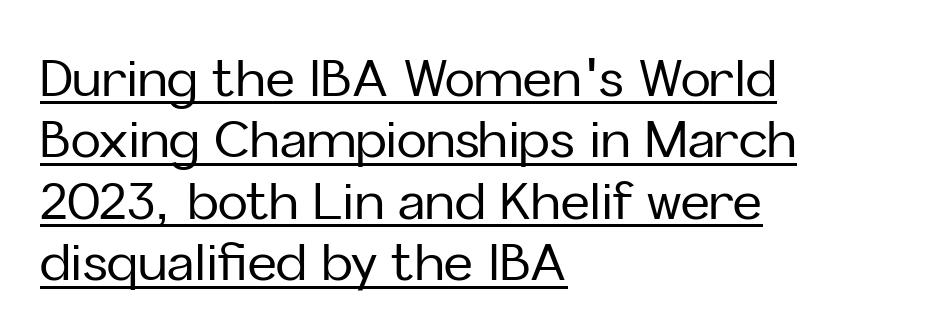
{"serif": "no", "italic": "no", "width": "normal", "stroke_contrast": "low", "x_height": "medium", "monospaced": "no", "underline": "yes", "align": "left", "line_spacing_ratio": 1.23, "letter_spacing": "normal", "letter_spacing_em": 0.0, "glyph_px": 50}
